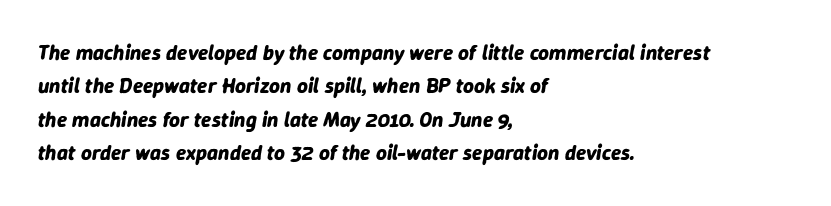
Teacher's note: observe the even left margin — that is flush-left alignment. Slanted lettering throughout. Emphasis by weight is at full strength: bold. Any mark beneath the type? The region is blank. Nothing unusual about the tracking: characters are spaced as the font intends. The block of text has a typical density, with ordinary space between rows.
